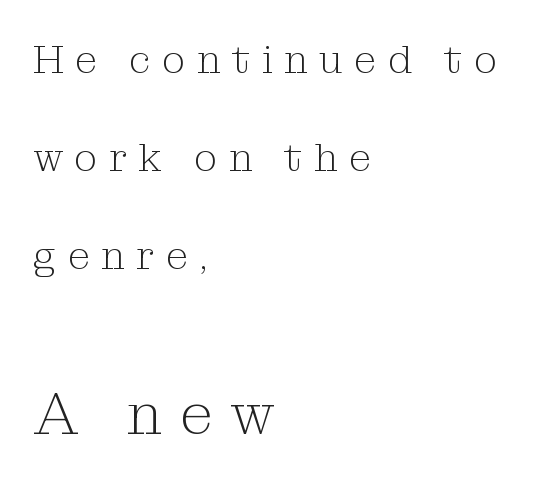
{"serif": "yes", "italic": "no", "bold": "no", "weight": "light", "width": "normal", "stroke_contrast": "medium", "x_height": "medium", "monospaced": "no", "underline": "no", "align": "left", "line_spacing": "loose", "line_spacing_ratio": 2.45, "letter_spacing": "wide", "letter_spacing_em": 0.29, "larger_block": "second", "size_ratio": 1.5, "glyph_px": 60}
